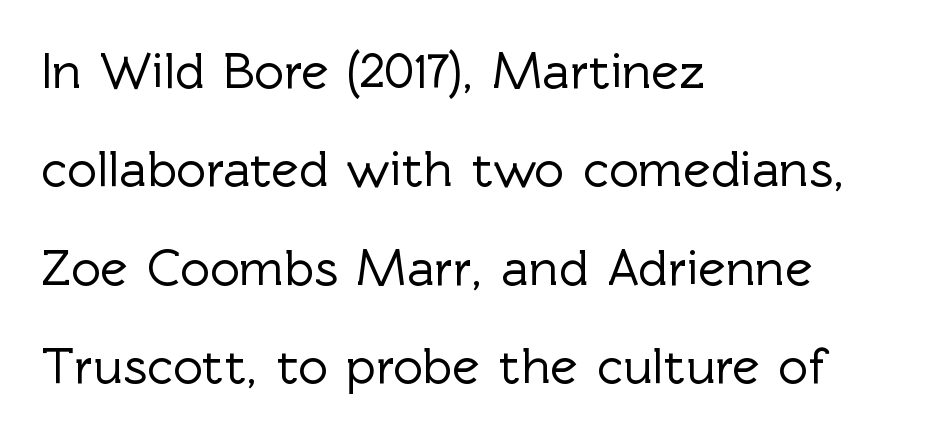
{"serif": "no", "italic": "no", "width": "normal", "x_height": "medium", "monospaced": "no", "underline": "no", "align": "left", "line_spacing_ratio": 1.89, "letter_spacing": "normal", "letter_spacing_em": 0.0, "glyph_px": 52}
